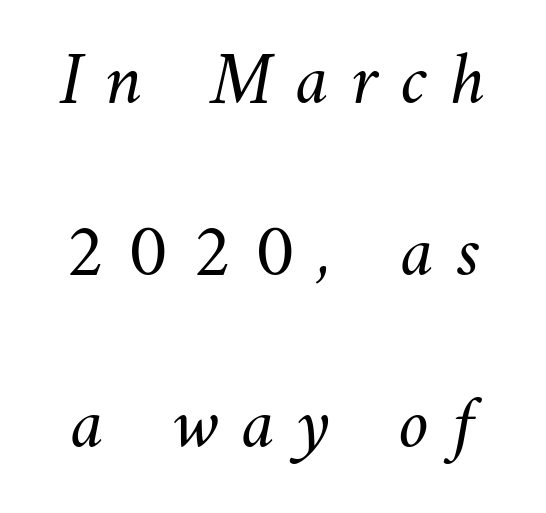
Q: Is the text bold? A: No.
Q: Is the text underlined? A: No.
Q: How is the paragraph aligned? A: Centered.
Q: Is the spacing between letters normal or unusually wide? A: Unusually wide.
Q: Is the spacing between lines tight, normal or loose? A: Loose.
Q: Width (condensed, normal, or wide)? A: Normal.
Q: Stroke contrast? A: Medium.
Q: x-height? A: Small.
Q: Monospaced? A: No.
